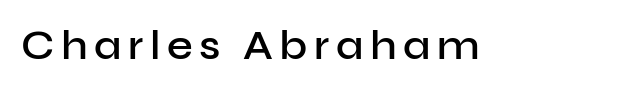
Q: Is the text bold? A: Semi-bold.
Q: Is the text italic (slanted)? A: No, it is upright.
Q: Is the typeface a serif or a sans-serif typeface? A: Sans-serif.
Q: Is the text underlined? A: No.
Q: Width (condensed, normal, or wide)? A: Normal.
Q: Stroke contrast? A: Low.
Q: x-height? A: Medium.
Q: Monospaced? A: No.
